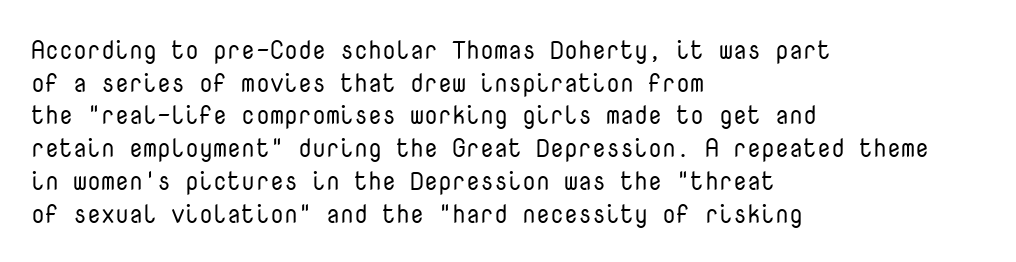
What's the leading like? Ordinary, nothing unusual. The passage shown has conventional tracking throughout. The typography opts for an upright posture over an oblique one. The passage is arranged the way most books set body copy — flush left.
